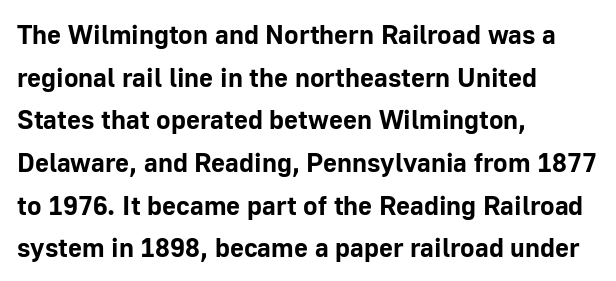
The image shows 27 px bold type, upright; set left-aligned, normal line spacing (1.58x), normal letter spacing, not underlined.
